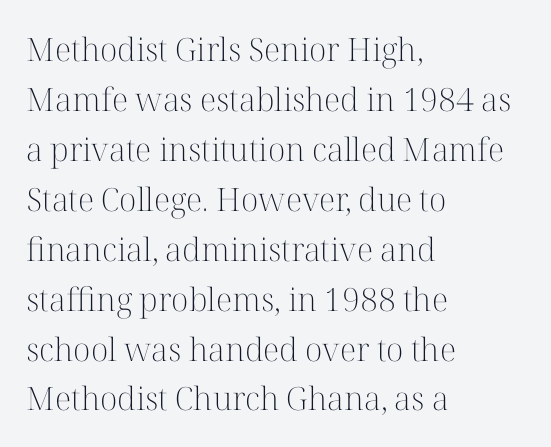
The image shows 32 px light serif type, upright; set left-aligned, normal line spacing (1.56x), normal letter spacing, not underlined; high stroke contrast and a medium x-height.
